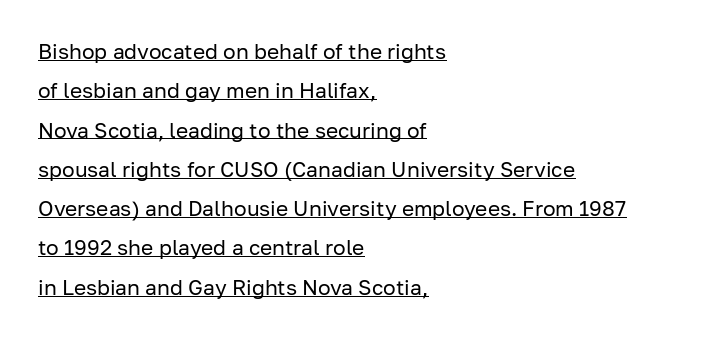
The image shows 21 px text type, upright; set left-aligned, line spacing 1.87x, normal letter spacing, underlined.
